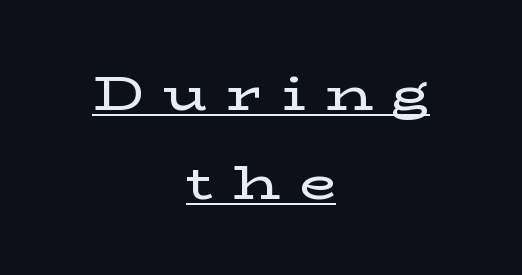
{"serif": "yes", "italic": "no", "width": "wide", "stroke_contrast": "low", "x_height": "medium", "monospaced": "no", "underline": "yes", "align": "center", "line_spacing_ratio": 1.85, "letter_spacing": "wide", "letter_spacing_em": 0.4, "glyph_px": 48}
